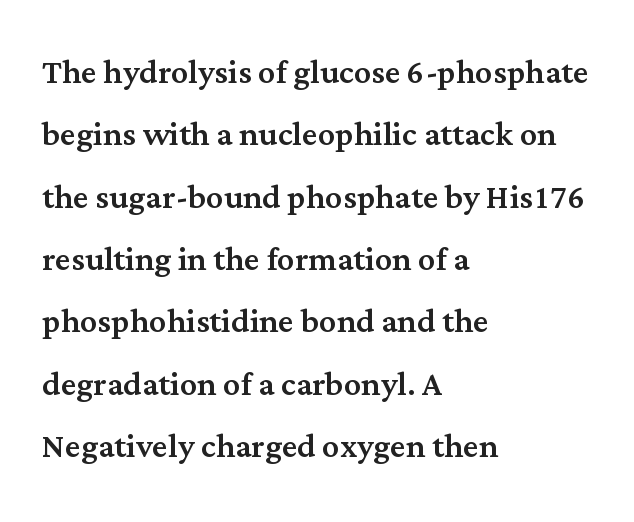
{"serif": "yes", "italic": "no", "width": "normal", "stroke_contrast": "medium", "x_height": "medium", "monospaced": "no", "underline": "no", "align": "left", "line_spacing": "normal", "line_spacing_ratio": 1.45, "letter_spacing": "normal", "letter_spacing_em": 0.0, "glyph_px": 43}
